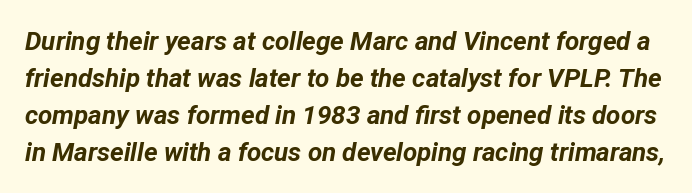
Q: Is the text bold? A: Yes.
Q: Is the text italic (slanted)? A: Yes, it leans right by about 12 degrees.
Q: Is the text underlined? A: No.
Q: Is the spacing between letters normal or unusually wide? A: Normal.
Q: Is the spacing between lines tight, normal or loose? A: Normal.
